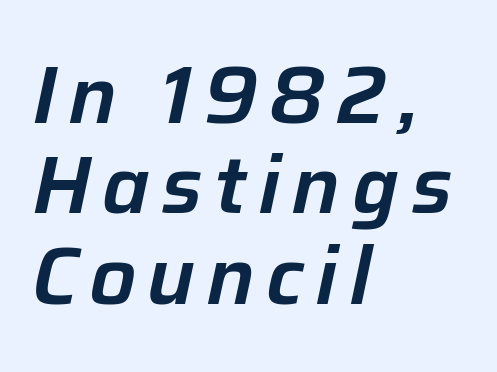
{"italic": "yes", "lean": "right", "slant_degrees": 12, "width": "normal", "stroke_contrast": "low", "x_height": "medium", "monospaced": "no", "underline": "no", "align": "left", "line_spacing": "tight", "line_spacing_ratio": 1.13, "glyph_px": 80}
